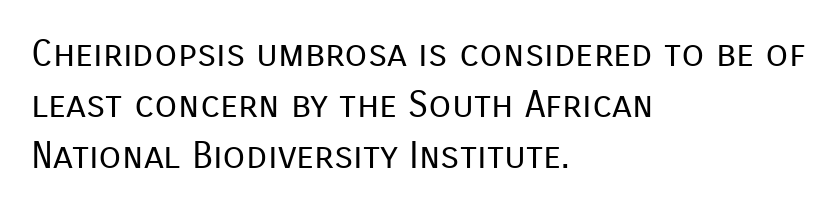
Characters follow at the spacing the type designer built in. Horizontal alignment here is leftward, the default for most running prose. The specimen reads as upright at a glance. Underlining? Definitely not there. Line spacing here is normal.
